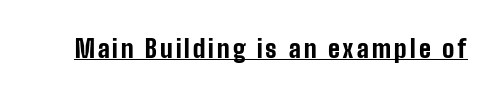
{"italic": "no", "bold": "yes", "underline": "yes", "glyph_px": 24}
